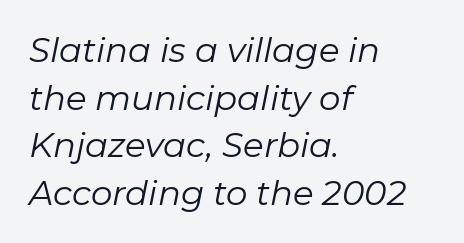
Q: Is the text bold? A: No.
Q: Is the text italic (slanted)? A: Yes, it leans right by about 11 degrees.
Q: Is the text underlined? A: No.
Q: How is the paragraph aligned? A: Left-aligned.
Q: Is the spacing between letters normal or unusually wide? A: Normal.
Q: Is the spacing between lines tight, normal or loose? A: Normal.
Q: Width (condensed, normal, or wide)? A: Normal.
Q: Stroke contrast? A: Low.
Q: x-height? A: Medium.
Q: Monospaced? A: No.
